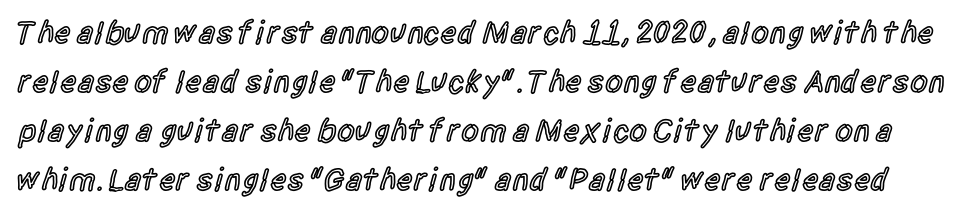
{"serif": "no", "bold": "semi", "weight": "semibold", "width": "condensed", "x_height": "large", "monospaced": "no", "underline": "no", "line_spacing": "normal", "line_spacing_ratio": 1.53, "letter_spacing": "normal", "letter_spacing_em": 0.0, "glyph_px": 32}
